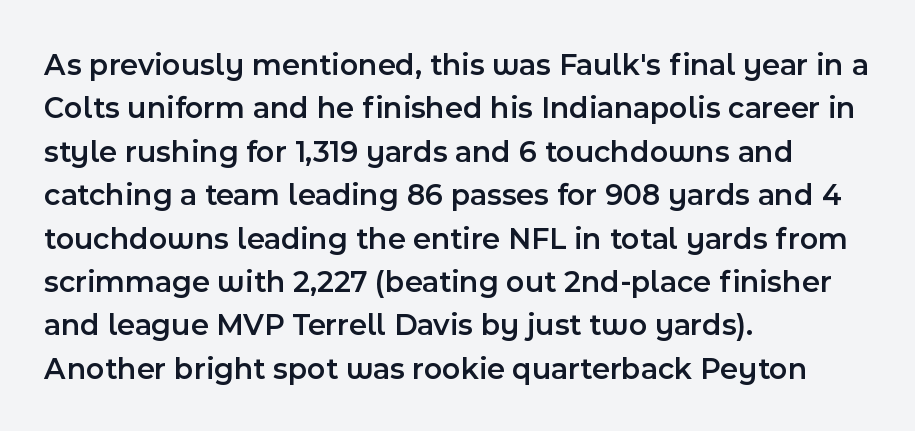
{"serif": "no", "italic": "no", "bold": "semi", "weight": "semibold", "width": "normal", "x_height": "medium", "monospaced": "no", "underline": "no", "align": "left", "line_spacing": "normal", "line_spacing_ratio": 1.4, "letter_spacing": "normal", "letter_spacing_em": 0.0, "glyph_px": 31}
